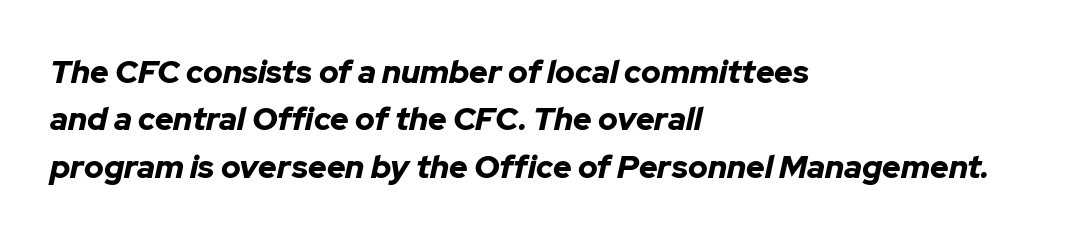
Q: Is the text bold? A: Yes.
Q: Is the text italic (slanted)? A: Yes, it leans right by about 12 degrees.
Q: Is the text underlined? A: No.
Q: How is the paragraph aligned? A: Left-aligned.
Q: Is the spacing between letters normal or unusually wide? A: Normal.
Q: Is the spacing between lines tight, normal or loose? A: Normal.
Q: Width (condensed, normal, or wide)? A: Normal.
Q: Stroke contrast? A: Low.
Q: x-height? A: Medium.
Q: Monospaced? A: No.
